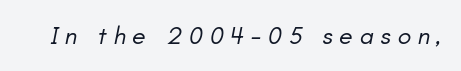
The image shows 25 px text type, italic (leaning right); set unusually wide letter spacing (+0.27 em), not underlined.
